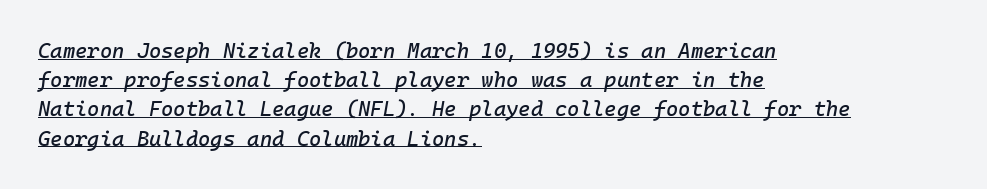
The image shows 21 px text type, italic (leaning right); set left-aligned, normal line spacing (1.39x), normal letter spacing, underlined.
